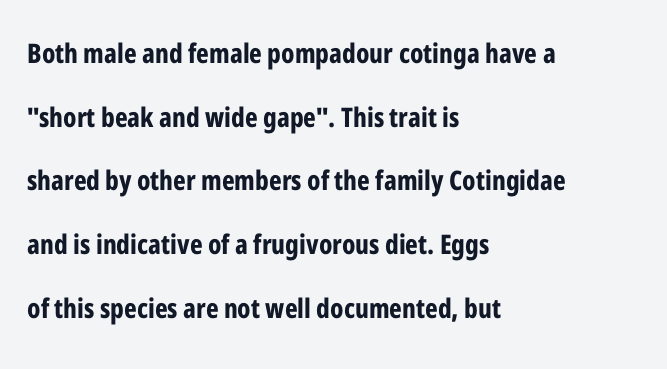
Q: Is the text bold? A: Yes.
Q: Is the text italic (slanted)? A: No, it is upright.
Q: Is the text underlined? A: No.
Q: How is the paragraph aligned? A: Left-aligned.
Q: Is the spacing between letters normal or unusually wide? A: Normal.
Q: Is the spacing between lines tight, normal or loose? A: Loose.
